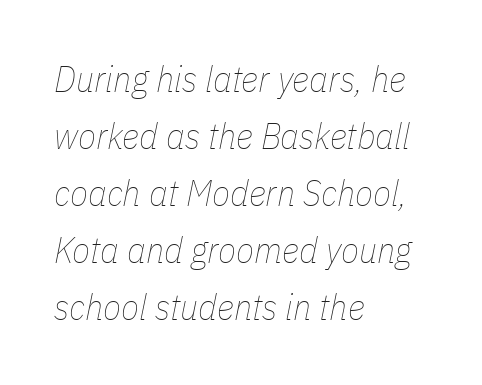
{"italic": "yes", "lean": "right", "slant_degrees": 11, "bold": "no", "weight": "thin", "width": "condensed", "stroke_contrast": "low", "x_height": "medium", "monospaced": "no", "underline": "no", "align": "left", "line_spacing": "normal", "line_spacing_ratio": 1.54, "letter_spacing": "normal", "letter_spacing_em": 0.0, "glyph_px": 37}
